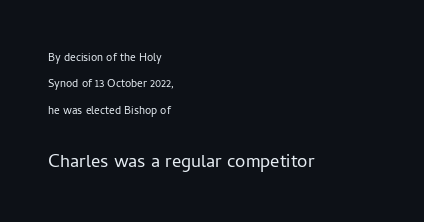
{"italic": "no", "bold": "no", "underline": "no", "align": "left", "line_spacing_ratio": 1.89, "letter_spacing": "normal", "letter_spacing_em": 0.0, "larger_block": "second", "size_ratio": 1.64, "glyph_px": 23}
